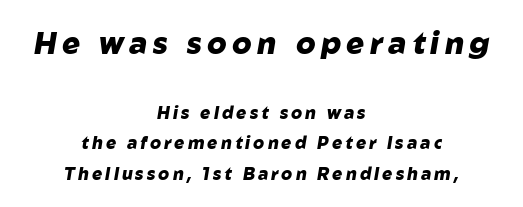
Q: Is the text bold? A: Yes.
Q: Is the text italic (slanted)? A: Yes, it leans right by about 10 degrees.
Q: Is the text underlined? A: No.
Q: How is the paragraph aligned? A: Centered.
Q: Which block of text is set in a larger size, the first (top) or the second (bottom)? A: The first (top) one.
Q: Width (condensed, normal, or wide)? A: Normal.
Q: Stroke contrast? A: Low.
Q: x-height? A: Medium.
Q: Monospaced? A: No.
